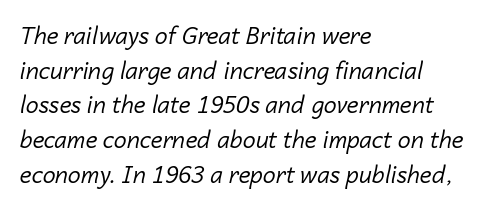
The image shows 23 px text type, italic (leaning right); set left-aligned, normal line spacing (1.51x), normal letter spacing, not underlined.
